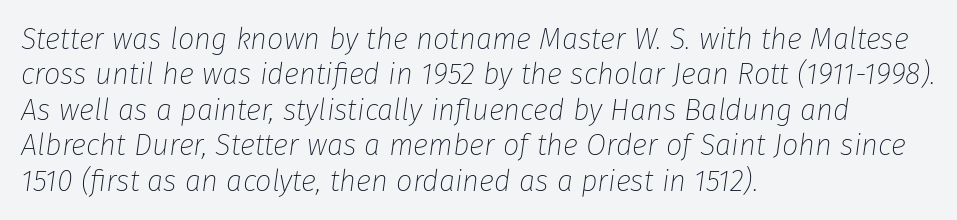
Q: Is the text bold? A: No.
Q: Is the text italic (slanted)? A: Yes, it leans right by about 8 degrees.
Q: Is the text underlined? A: No.
Q: How is the paragraph aligned? A: Left-aligned.
Q: Is the spacing between letters normal or unusually wide? A: Normal.
Q: Width (condensed, normal, or wide)? A: Normal.
Q: Stroke contrast? A: Low.
Q: x-height? A: Medium.
Q: Monospaced? A: No.
